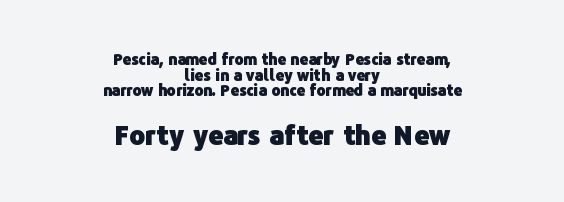
{"italic": "no", "bold": "yes", "underline": "no", "align": "center", "line_spacing": "tight", "line_spacing_ratio": 1.05, "letter_spacing": "normal", "letter_spacing_em": 0.0, "larger_block": "second", "size_ratio": 1.73, "glyph_px": 26}
